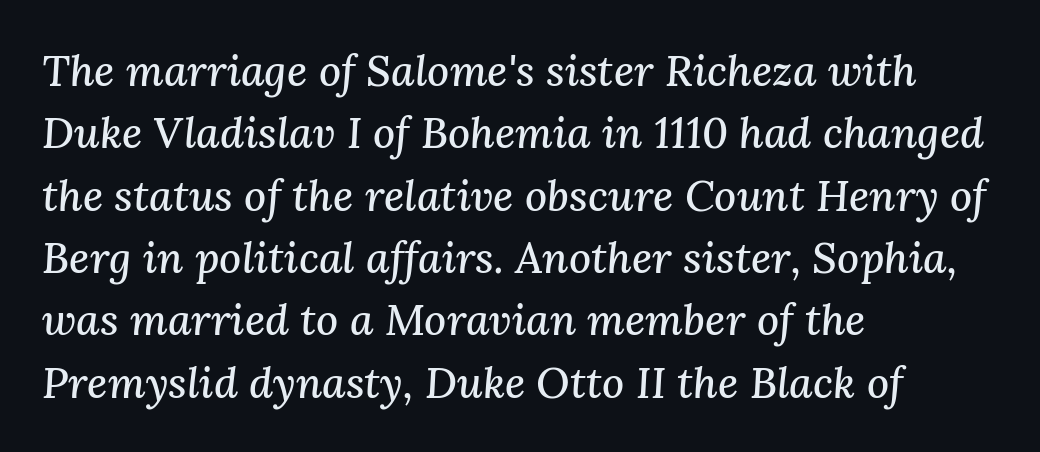
The image shows 43 px serif type, italic (leaning right); set left-aligned, normal line spacing (1.45x), normal letter spacing, not underlined; medium stroke contrast and a medium x-height.
